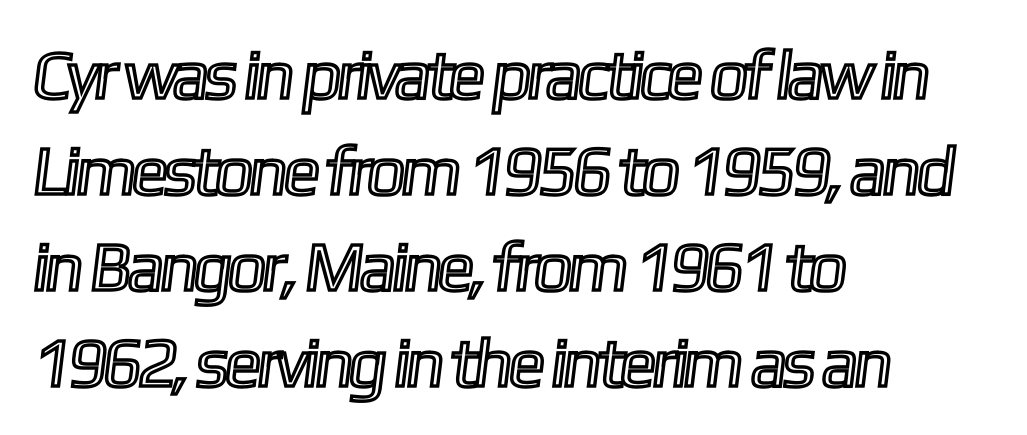
{"width": "condensed", "x_height": "medium", "monospaced": "no", "underline": "no", "align": "left", "line_spacing": "normal", "line_spacing_ratio": 1.39, "letter_spacing": "normal", "letter_spacing_em": 0.0, "glyph_px": 69}
